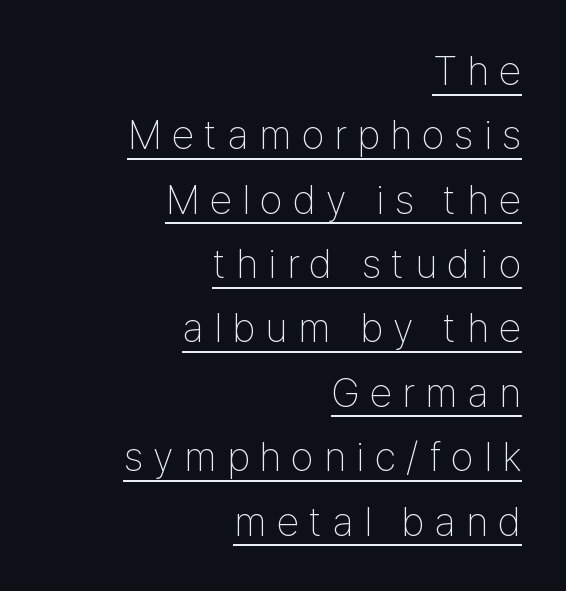
Horizontally, the lines are justified to the trailing edge only. A quiet, ordinary-to-light weight characterises the typeface. Words appear elongated and porous because spacing is wide. This sample keeps an unexceptional amount of space between lines.
